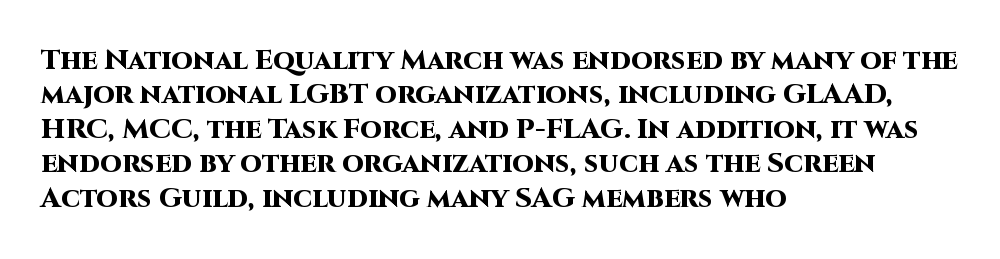
Q: Is the text bold? A: Yes.
Q: Is the text italic (slanted)? A: No, it is upright.
Q: Is the typeface a serif or a sans-serif typeface? A: Sans-serif.
Q: Is the text underlined? A: No.
Q: How is the paragraph aligned? A: Left-aligned.
Q: Is the spacing between letters normal or unusually wide? A: Normal.
Q: Width (condensed, normal, or wide)? A: Normal.
Q: Stroke contrast? A: High.
Q: x-height? A: Large.
Q: Monospaced? A: No.
